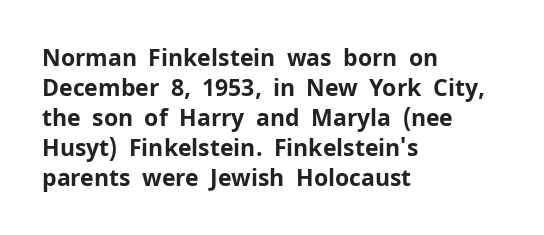
The image shows 23 px bold type, upright; set left-aligned, normal line spacing (1.3x), normal letter spacing, not underlined.
